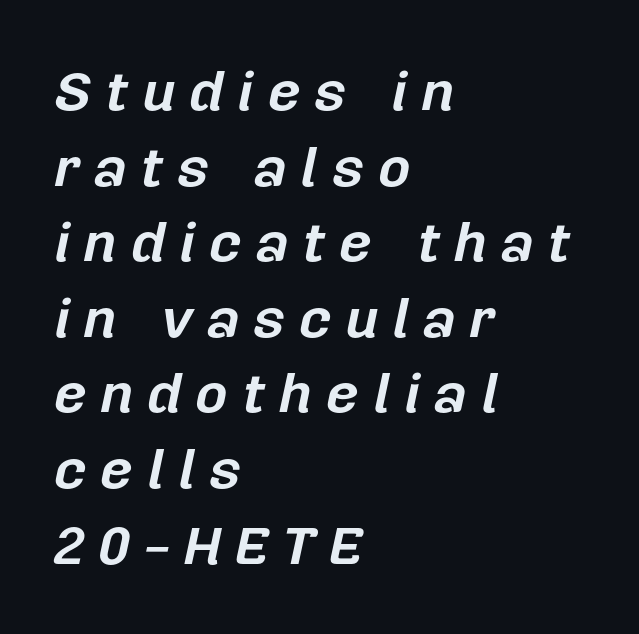
The compositor pushed each line to the left boundary. The letters advance in unequal steps, a hallmark of proportional type. Bold? Absolutely — the strokes are thick and heavy. This is oblique type, the kind used for emphasis or titles. Leading: standard. The face used here is rendered with a markedly widened letterfit.
